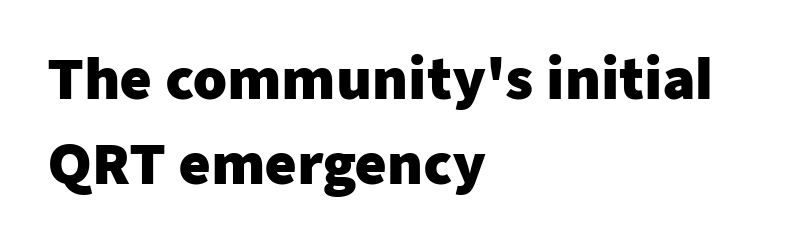
The image shows 54 px heavy sans-serif type, upright; set left-aligned, normal line spacing (1.57x), normal letter spacing, not underlined; low stroke contrast and a medium x-height.
